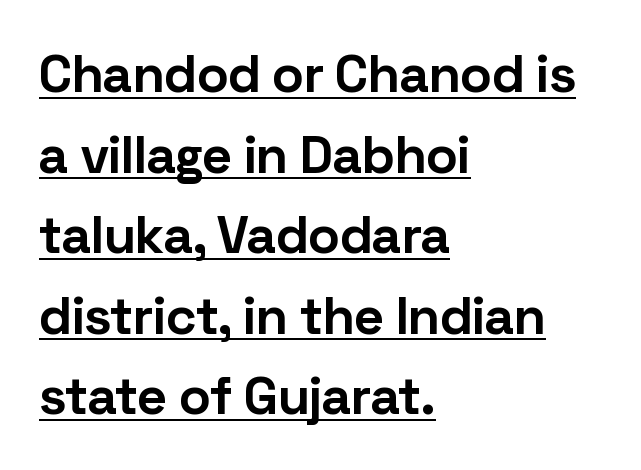
{"serif": "no", "italic": "no", "bold": "yes", "weight": "bold", "width": "normal", "stroke_contrast": "low", "x_height": "medium", "monospaced": "no", "underline": "yes", "align": "left", "line_spacing": "normal", "line_spacing_ratio": 1.52, "letter_spacing": "normal", "letter_spacing_em": 0.0, "glyph_px": 53}
